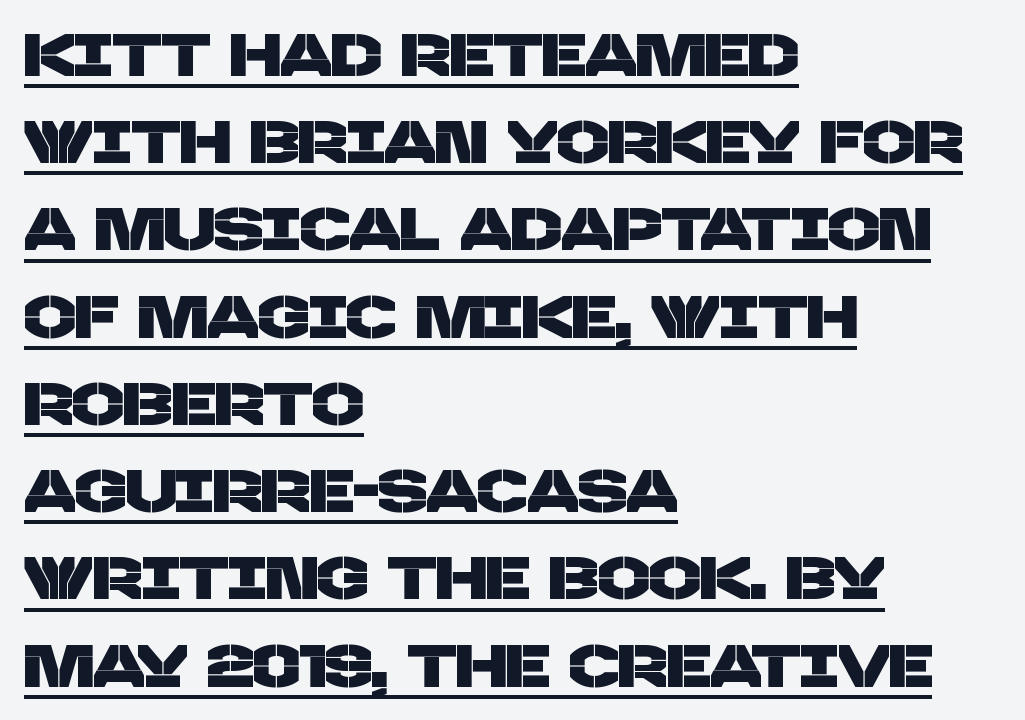
The image shows 61 px sans-serif type; set left-aligned, normal line spacing (1.43x), normal letter spacing, underlined; low stroke contrast and a large x-height.
